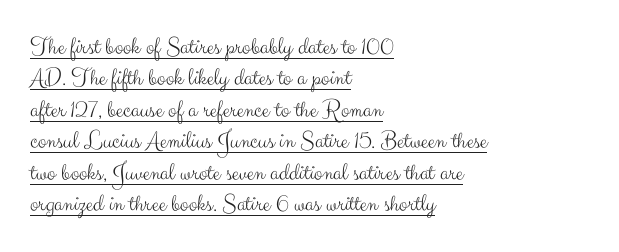
{"bold": "no", "underline": "yes", "align": "left", "line_spacing": "normal", "line_spacing_ratio": 1.26, "letter_spacing": "normal", "letter_spacing_em": 0.0, "glyph_px": 25}
